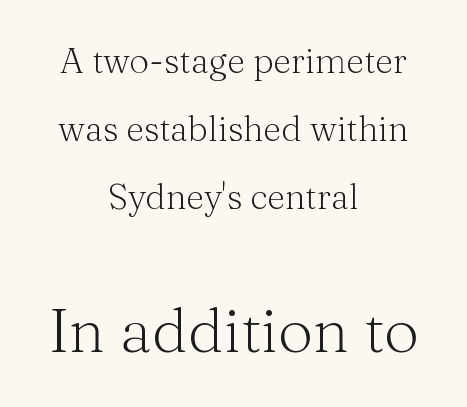
{"serif": "yes", "italic": "no", "bold": "no", "weight": "light", "width": "normal", "stroke_contrast": "medium", "x_height": "medium", "monospaced": "no", "underline": "no", "align": "center", "line_spacing": "loose", "line_spacing_ratio": 1.94, "letter_spacing": "normal", "letter_spacing_em": 0.0, "larger_block": "second", "size_ratio": 1.77, "glyph_px": 62}
